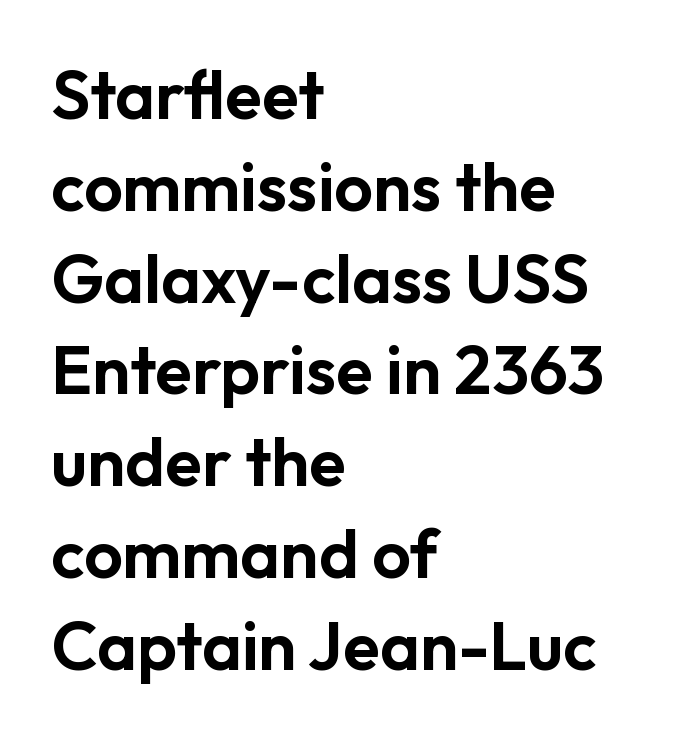
{"serif": "no", "italic": "no", "width": "normal", "stroke_contrast": "low", "x_height": "medium", "monospaced": "no", "underline": "no", "align": "left", "line_spacing": "normal", "line_spacing_ratio": 1.35, "letter_spacing": "normal", "letter_spacing_em": 0.0, "glyph_px": 68}
